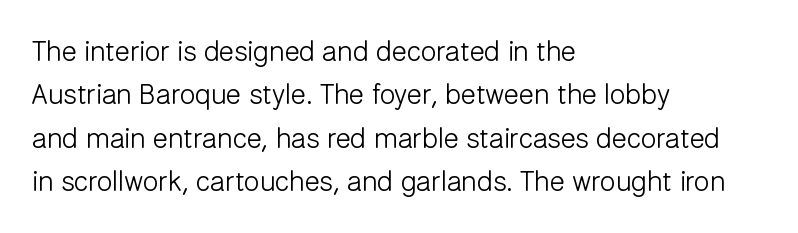
{"serif": "no", "italic": "no", "bold": "no", "weight": "light", "width": "normal", "stroke_contrast": "low", "x_height": "medium", "monospaced": "no", "underline": "no", "align": "left", "line_spacing": "normal", "line_spacing_ratio": 1.55, "letter_spacing": "normal", "letter_spacing_em": 0.0, "glyph_px": 28}
